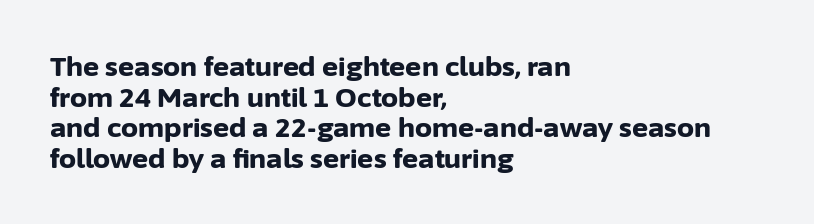
The text block is weighted toward the left margin, trailing off unevenly rightward. The strokes are fattened all the way to bold. The strip under each line holds only bare page. Look at the tracking — it's just the regular setting, nothing added. The typography opts for an upright posture over an oblique one.
